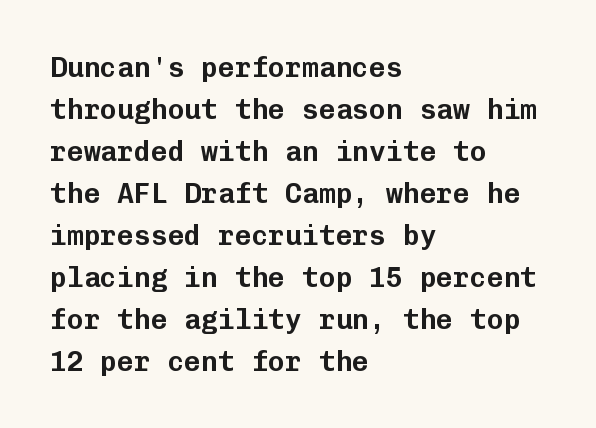
{"serif": "no", "italic": "no", "width": "normal", "stroke_contrast": "low", "x_height": "medium", "monospaced": "yes", "underline": "no", "align": "left", "line_spacing": "normal", "line_spacing_ratio": 1.5, "letter_spacing": "normal", "letter_spacing_em": 0.0, "glyph_px": 28}
